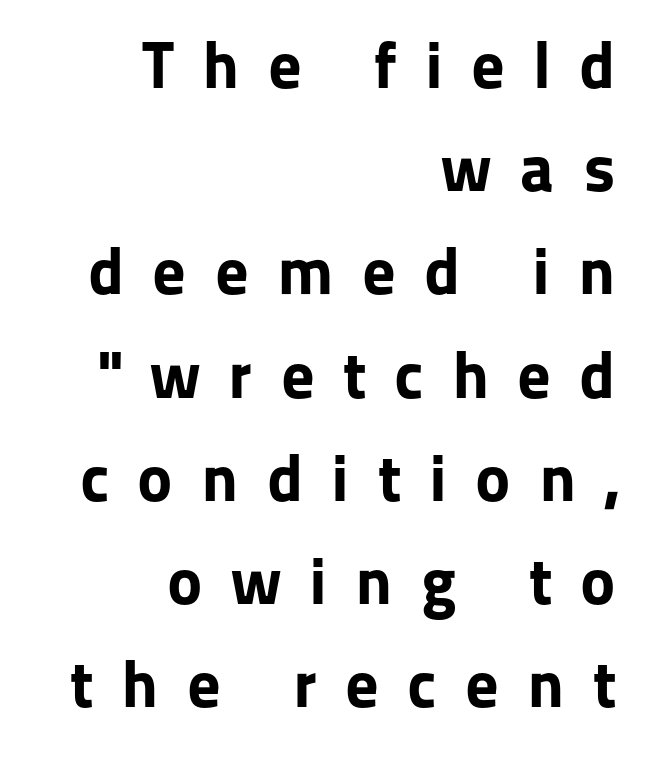
{"serif": "no", "italic": "no", "bold": "yes", "weight": "bold", "width": "normal", "stroke_contrast": "low", "x_height": "medium", "monospaced": "no", "underline": "no", "align": "right", "line_spacing": "normal", "line_spacing_ratio": 1.54, "letter_spacing": "wide", "letter_spacing_em": 0.42, "glyph_px": 67}
